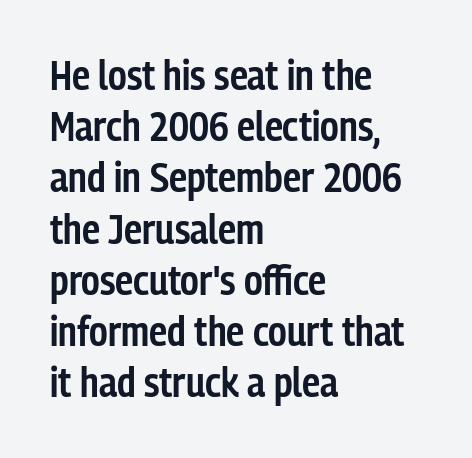
{"serif": "no", "italic": "no", "bold": "semi", "weight": "semibold", "width": "condensed", "stroke_contrast": "low", "x_height": "medium", "monospaced": "no", "underline": "no", "align": "left", "line_spacing": "normal", "line_spacing_ratio": 1.25, "letter_spacing": "normal", "letter_spacing_em": 0.0, "glyph_px": 41}
